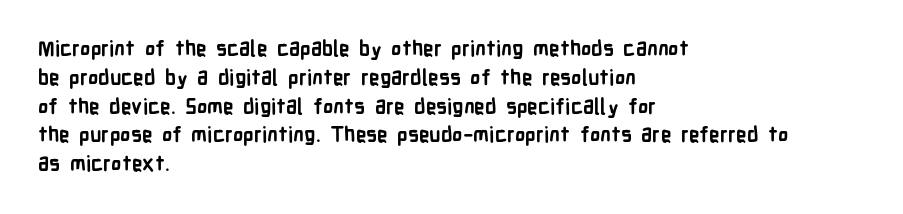
Leftover space on each line is placed entirely after the last word. The baseline area is clear. Tracking value appears to be zero — textbook default spacing. Is the type bold? Yes — the strokes are clearly thick and heavy.
